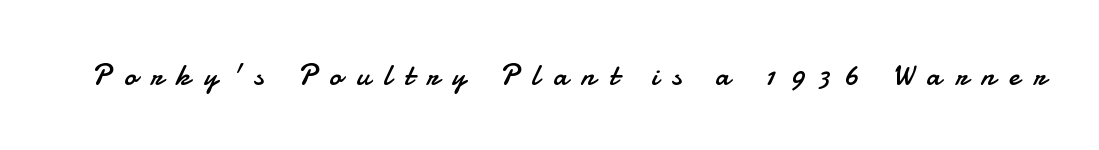
Q: Is the text bold? A: No.
Q: Is the text italic (slanted)? A: Yes.
Q: Is the typeface a serif or a sans-serif typeface? A: Sans-serif.
Q: Is the text underlined? A: No.
Q: Is the spacing between letters normal or unusually wide? A: Unusually wide.
Q: Width (condensed, normal, or wide)? A: Normal.
Q: Stroke contrast? A: Low.
Q: x-height? A: Small.
Q: Monospaced? A: No.
